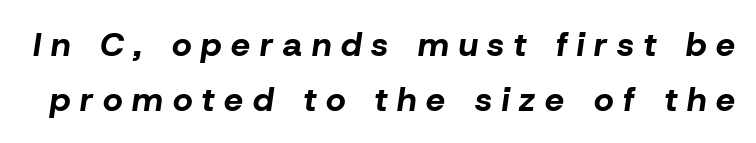
The image shows 34 px bold type, italic (leaning right); set normal line spacing (1.61x), unusually wide letter spacing (+0.29 em), not underlined; low stroke contrast and a medium x-height.
